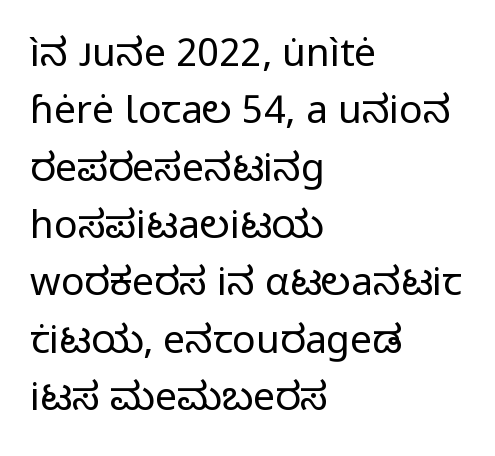
Q: Is the text bold? A: No.
Q: Is the text italic (slanted)? A: No, it is upright.
Q: Is the typeface a serif or a sans-serif typeface? A: Sans-serif.
Q: Is the text underlined? A: No.
Q: How is the paragraph aligned? A: Left-aligned.
Q: Is the spacing between letters normal or unusually wide? A: Normal.
Q: Is the spacing between lines tight, normal or loose? A: Normal.
Q: Width (condensed, normal, or wide)? A: Normal.
Q: Stroke contrast? A: Low.
Q: x-height? A: Medium.
Q: Monospaced? A: No.
